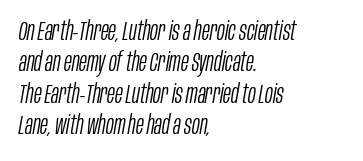
The image shows 26 px text type, italic (leaning right); set left-aligned, line spacing 1.21x, normal letter spacing, not underlined.
